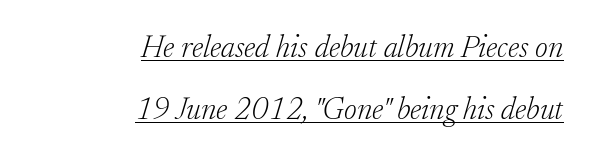
One glance says open: line gaps are wider than usual. Here the glyphs are tracked normally, forming tight word shapes. Little horizontal feet cap the strokes, marking this as serif type. Compared with ordinary roman type, these characters are visibly tilted. Think of a printed novel: that variable character pitch is what you see here. Teacher's note: observe the even right margin — that is flush-right alignment.
